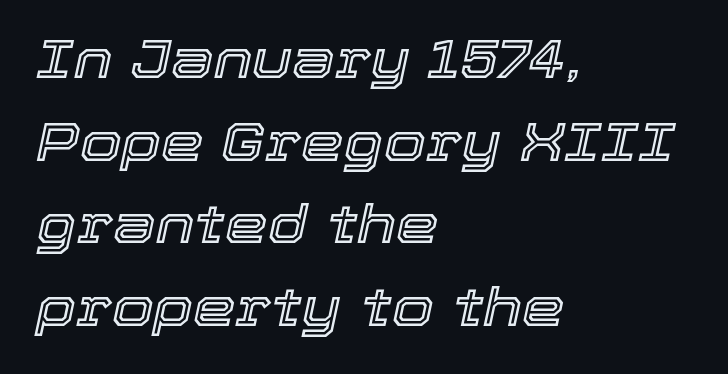
Q: Is the text italic (slanted)? A: Yes, it leans right by about 12 degrees.
Q: Is the text underlined? A: No.
Q: How is the paragraph aligned? A: Left-aligned.
Q: Is the spacing between letters normal or unusually wide? A: Normal.
Q: Is the spacing between lines tight, normal or loose? A: Normal.
Q: Width (condensed, normal, or wide)? A: Normal.
Q: x-height? A: Medium.
Q: Monospaced? A: No.
